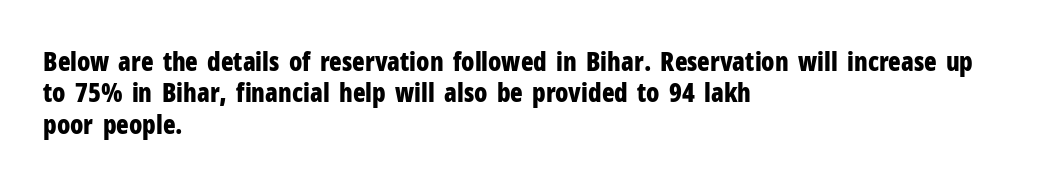
The image shows 26 px bold type, upright; set left-aligned, line spacing 1.21x, normal letter spacing, not underlined.
